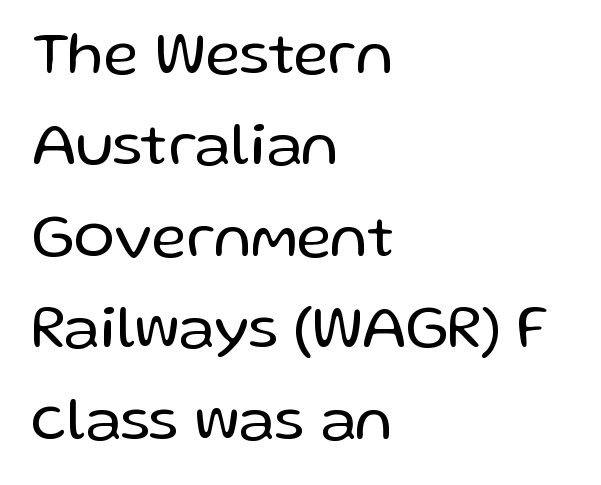
{"serif": "no", "italic": "no", "bold": "no", "weight": "regular", "width": "normal", "stroke_contrast": "low", "x_height": "medium", "monospaced": "no", "underline": "no", "align": "left", "line_spacing": "normal", "line_spacing_ratio": 1.5, "letter_spacing": "normal", "letter_spacing_em": 0.0, "glyph_px": 61}
